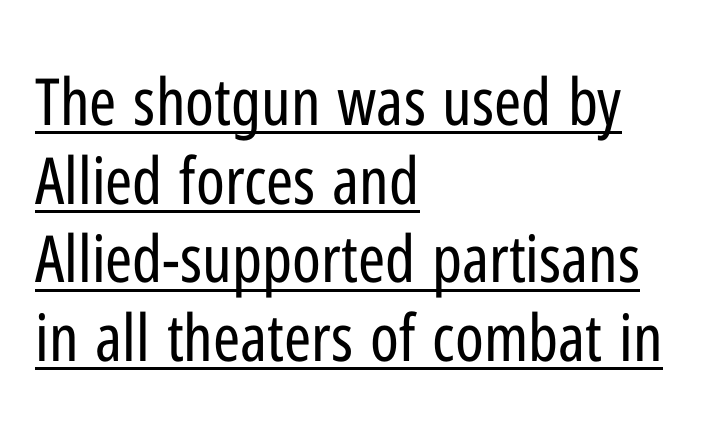
Q: Is the text bold? A: No.
Q: Is the text italic (slanted)? A: No, it is upright.
Q: Is the typeface a serif or a sans-serif typeface? A: Sans-serif.
Q: Is the text underlined? A: Yes.
Q: How is the paragraph aligned? A: Left-aligned.
Q: Is the spacing between letters normal or unusually wide? A: Normal.
Q: Width (condensed, normal, or wide)? A: Condensed.
Q: Stroke contrast? A: Low.
Q: x-height? A: Medium.
Q: Monospaced? A: No.
